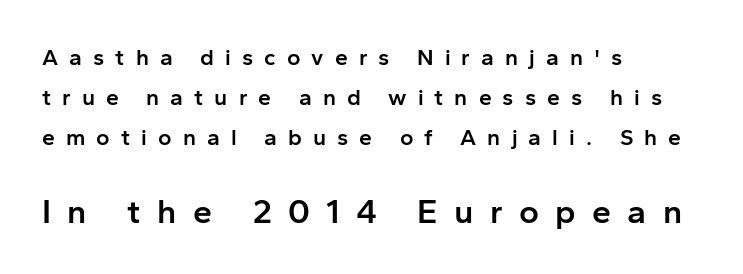
{"serif": "no", "italic": "no", "bold": "semi", "weight": "semibold", "width": "normal", "stroke_contrast": "low", "x_height": "medium", "monospaced": "no", "underline": "no", "align": "left", "line_spacing_ratio": 1.73, "letter_spacing": "wide", "letter_spacing_em": 0.48, "larger_block": "second", "size_ratio": 1.48, "glyph_px": 34}
